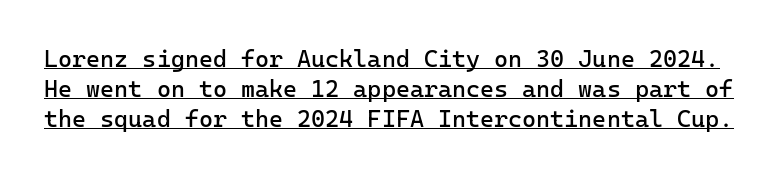
You can see a thin bar hugging the bottom of the glyphs. Do the letters lean? They stand straight. Nothing heavy about these letters — not bold at all. This sample uses plain, unmodified letter spacing. This sample keeps an unexceptional amount of space between lines.
